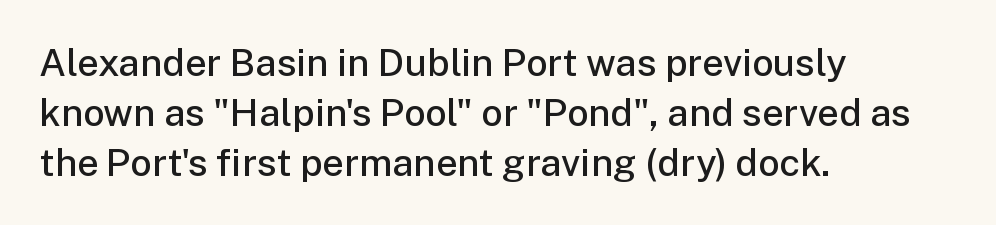
The image shows 38 px semibold sans-serif type, upright; set left-aligned, normal line spacing (1.32x), normal letter spacing, not underlined; low stroke contrast and a medium x-height.
